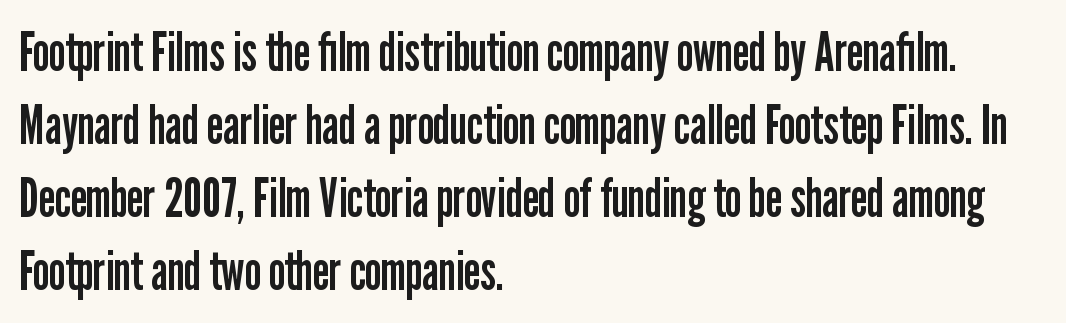
The image shows 53 px regular-weight, condensed sans-serif type, upright; set left-aligned, normal line spacing (1.38x), normal letter spacing, not underlined; low stroke contrast and a medium x-height.
